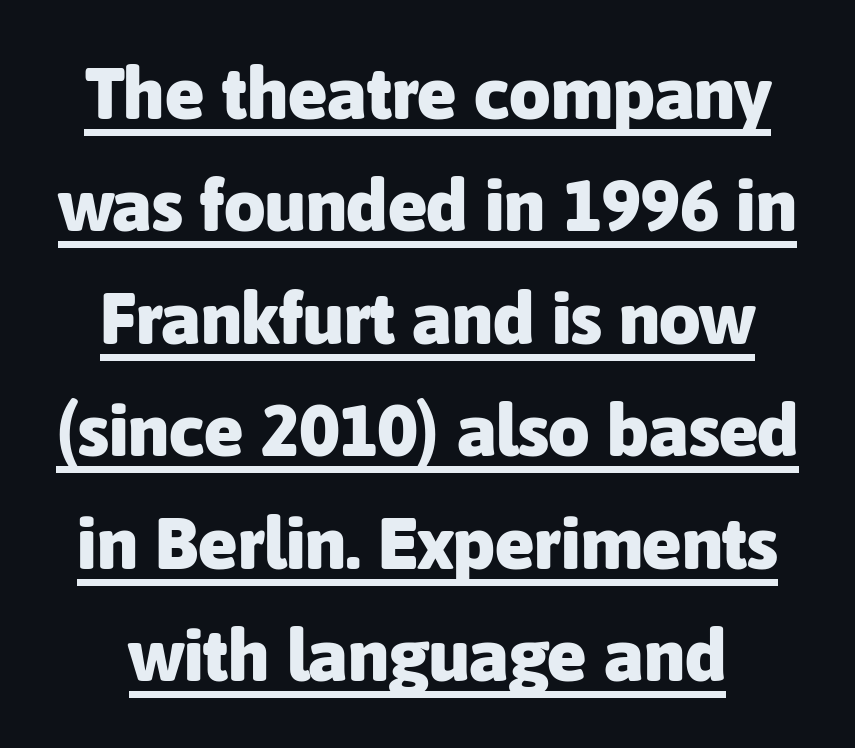
Underlined type. This is heavy type, rendered in bold. A normal amount of white space separates one row of letters from the next. Varying glyph widths throughout — classic text-font behaviour.
